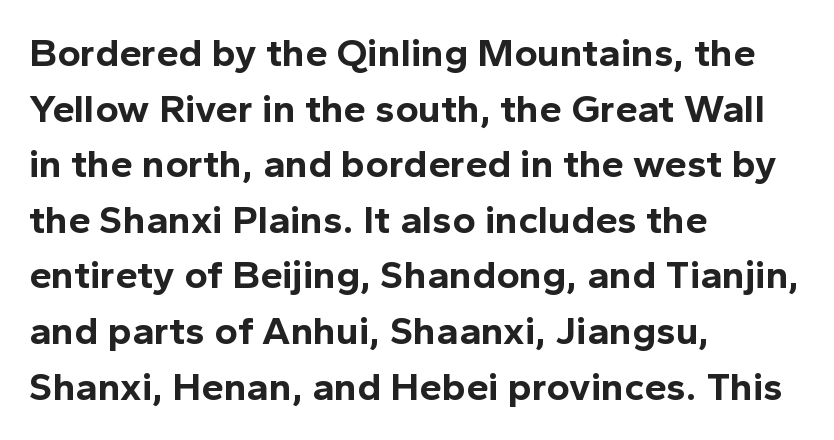
Is this a sans? Yes — the strokes have no serifs. Tracking value appears to be zero — textbook default spacing. It's the straight-up-and-down kind of type. Here the designer chose a conventional face with non-uniform glyph widths. The typesetter chose a ragged-right arrangement here.
